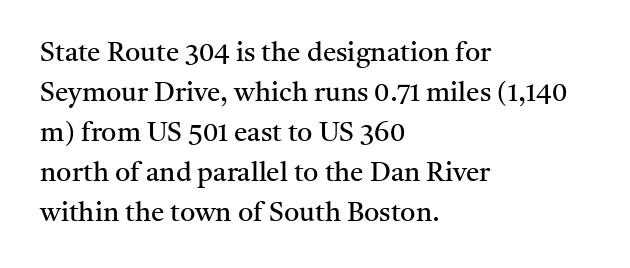
{"italic": "no", "bold": "no", "underline": "no", "align": "left", "line_spacing": "normal", "line_spacing_ratio": 1.48, "letter_spacing": "normal", "letter_spacing_em": 0.0, "glyph_px": 27}
